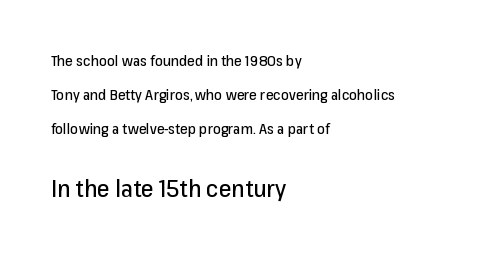
The image shows 23 px text type, upright; set left-aligned, loose line spacing (2.44x), normal letter spacing, not underlined; the second (bottom) block is 1.64x larger.
